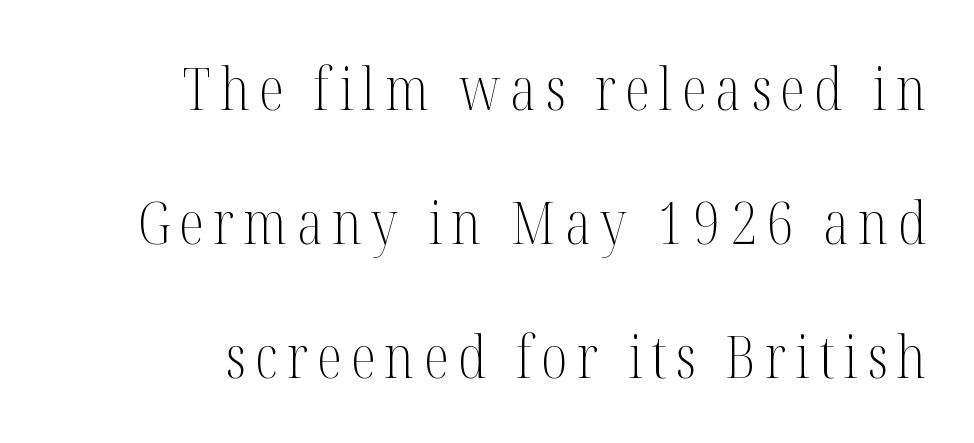
{"serif": "yes", "italic": "no", "bold": "no", "weight": "light", "width": "condensed", "stroke_contrast": "medium", "x_height": "medium", "monospaced": "no", "underline": "no", "align": "right", "line_spacing": "loose", "line_spacing_ratio": 2.31, "glyph_px": 58}
